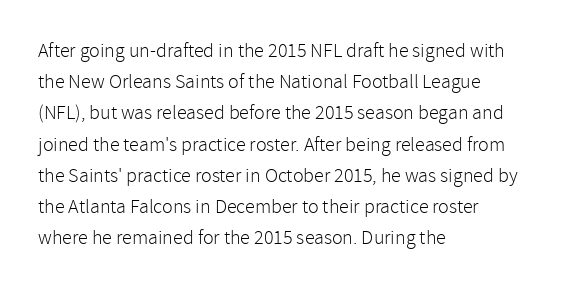
The image shows 20 px text type, upright; set left-aligned, normal line spacing (1.56x), normal letter spacing, not underlined.
